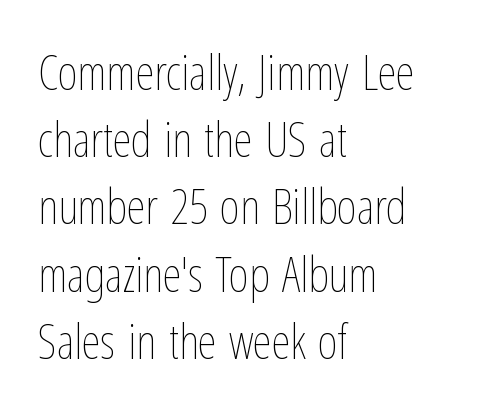
Each word holds together tightly as a unit, with standard inter-letter gaps. Do the letters lean? They stand straight. Leading: standard. Glance below the letters and you will spot only blank space.
